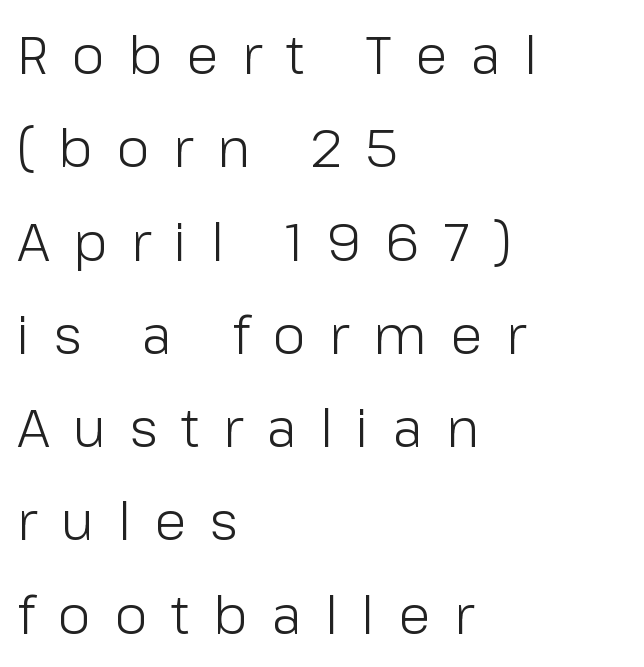
Q: Is the text bold? A: No.
Q: Is the text italic (slanted)? A: No, it is upright.
Q: Is the typeface a serif or a sans-serif typeface? A: Sans-serif.
Q: Is the text underlined? A: No.
Q: How is the paragraph aligned? A: Left-aligned.
Q: Is the spacing between letters normal or unusually wide? A: Unusually wide.
Q: Width (condensed, normal, or wide)? A: Normal.
Q: Stroke contrast? A: Low.
Q: x-height? A: Medium.
Q: Monospaced? A: No.
